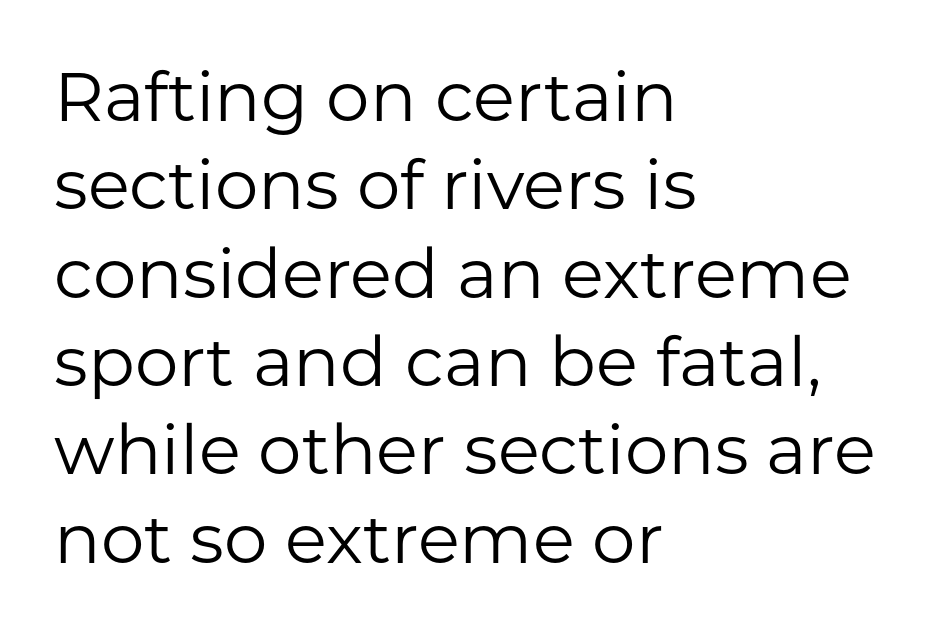
The image shows 69 px regular-weight sans-serif type, upright; set left-aligned, normal line spacing (1.28x), normal letter spacing, not underlined; low stroke contrast and a medium x-height.
